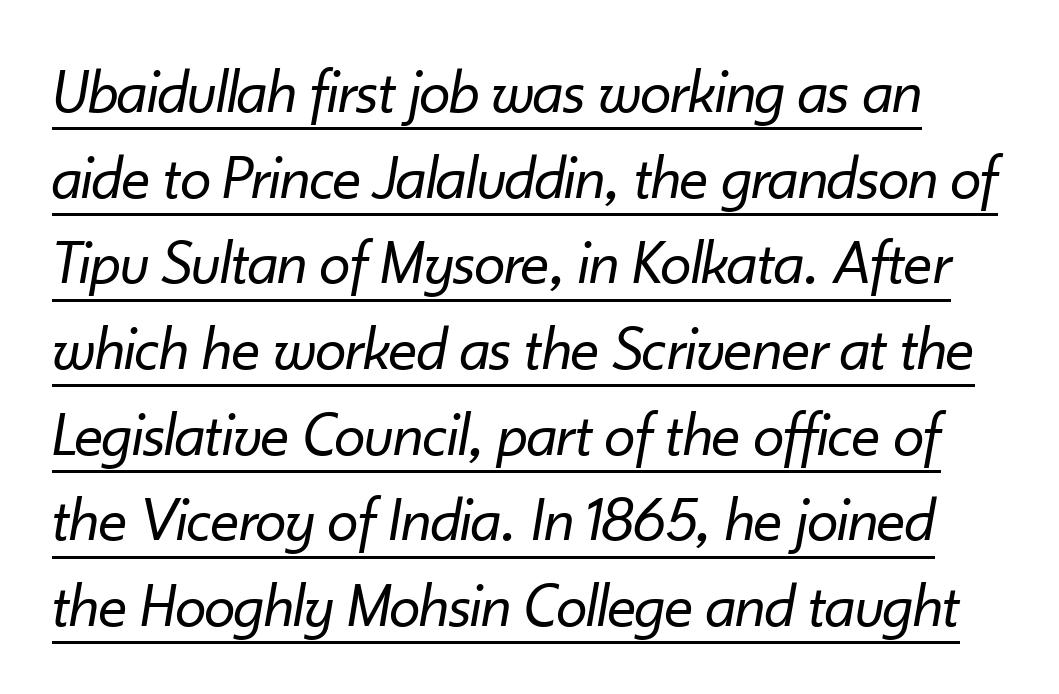
Q: Is the text bold? A: No.
Q: Is the text italic (slanted)? A: Yes, it leans right by about 10 degrees.
Q: Is the text underlined? A: Yes.
Q: Is the spacing between letters normal or unusually wide? A: Normal.
Q: Is the spacing between lines tight, normal or loose? A: Normal.
Q: Width (condensed, normal, or wide)? A: Normal.
Q: Stroke contrast? A: Low.
Q: x-height? A: Small.
Q: Monospaced? A: No.
